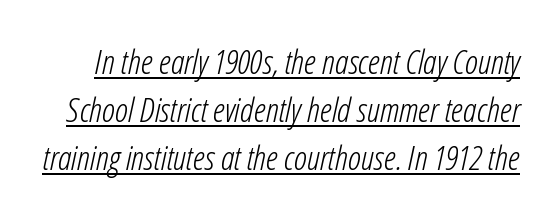
{"italic": "yes", "lean": "right", "slant_degrees": 12, "bold": "no", "weight": "light", "width": "condensed", "stroke_contrast": "low", "x_height": "medium", "monospaced": "no", "underline": "yes", "line_spacing": "normal", "line_spacing_ratio": 1.41, "letter_spacing": "normal", "letter_spacing_em": 0.0, "glyph_px": 34}
